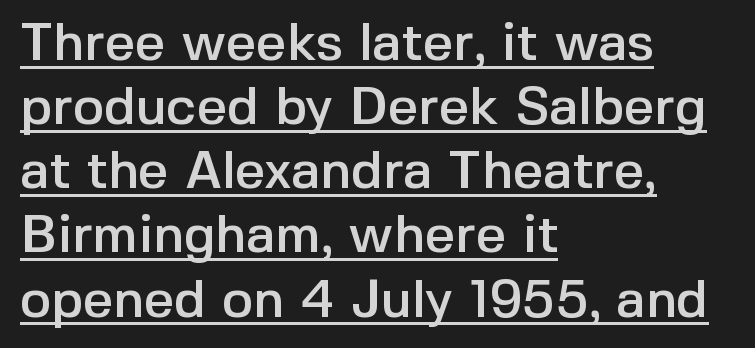
These lines are set flush left with a ragged right edge. What kind of face is this? One without serifs — a sans. Proportional: the letters do not fall into vertical columns. Ascenders rise straight up at ninety degrees. This sample carries an underscore along the baseline area. In terms of letterspacing, this is plain default setting.
